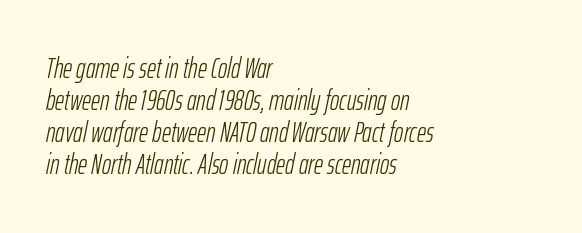
Note the varied advance widths — an 'i' is clearly narrower than an 'm'. Descenders are the only things crossing below the line. Would a proofreader flag this as italicized? Yes. This reads as an unemphasized weight, regular at the heaviest.
